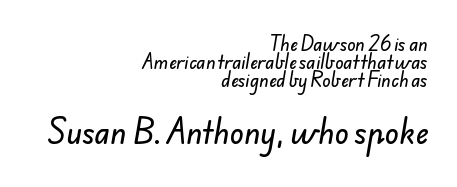
This rendering leaves character spacing at its baseline value. Each letter keeps its own natural width here, so spacing adapts to shape. A sans-serif font was chosen for this passage. Scale increases going downward across the two blocks. The lines are quadded right.
